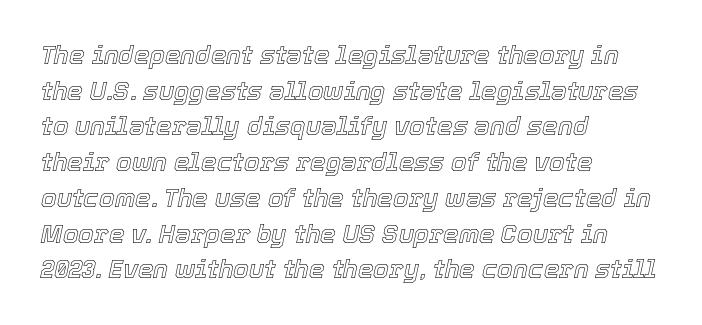
Q: Is the text italic (slanted)? A: Yes, it leans right by about 12 degrees.
Q: Is the text underlined? A: No.
Q: How is the paragraph aligned? A: Left-aligned.
Q: Is the spacing between letters normal or unusually wide? A: Normal.
Q: Is the spacing between lines tight, normal or loose? A: Normal.
